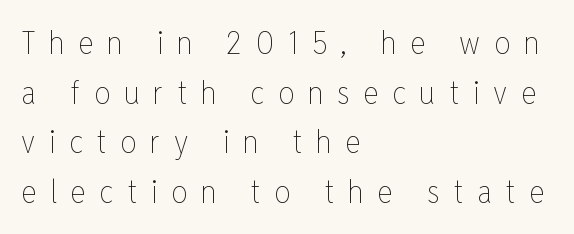
The image shows 32 px thin, condensed type, upright; set left-aligned, normal line spacing (1.55x), unusually wide letter spacing (+0.43 em), not underlined; low stroke contrast and a medium x-height.
